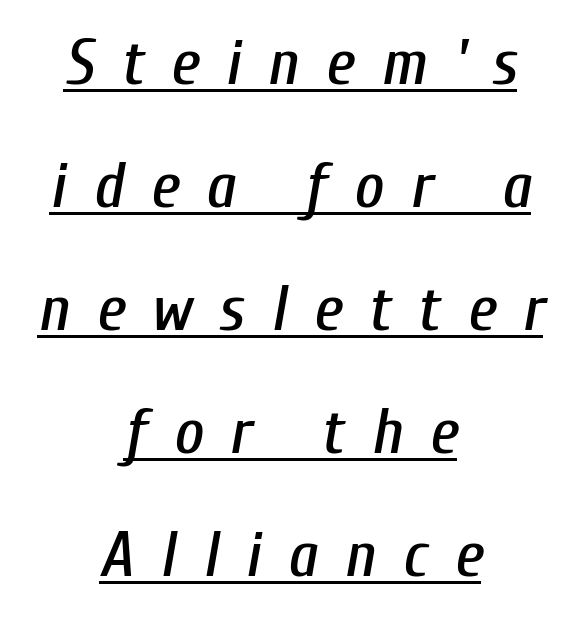
The image shows 64 px condensed type, italic (leaning right); set centered, loose line spacing (1.92x), unusually wide letter spacing (+0.42 em), underlined; low stroke contrast and a medium x-height.
